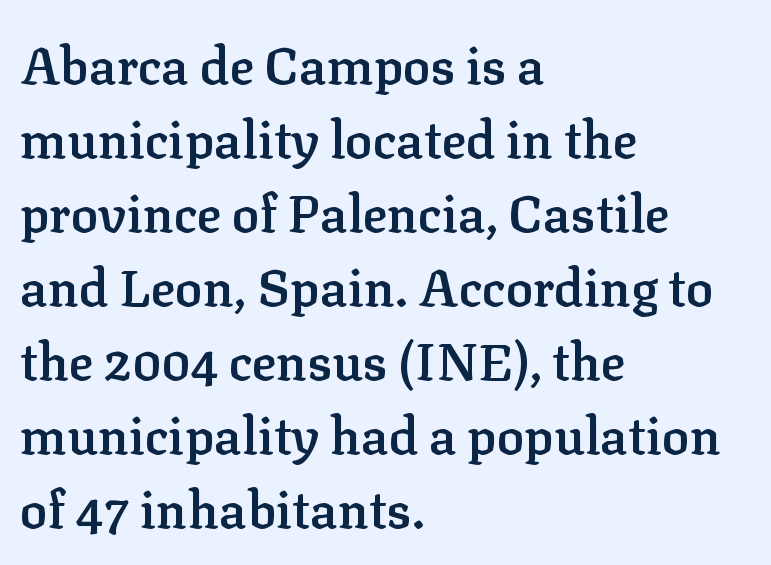
The image shows 51 px semibold serif type, upright; set left-aligned, normal line spacing (1.45x), normal letter spacing, not underlined; low stroke contrast and a medium x-height.
